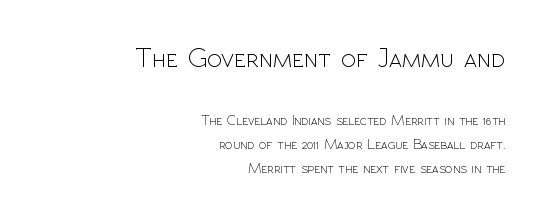
Q: Is the text bold? A: No.
Q: Is the text italic (slanted)? A: No, it is upright.
Q: Is the typeface a serif or a sans-serif typeface? A: Sans-serif.
Q: Is the text underlined? A: No.
Q: How is the paragraph aligned? A: Right-aligned.
Q: Is the spacing between letters normal or unusually wide? A: Normal.
Q: Which block of text is set in a larger size, the first (top) or the second (bottom)? A: The first (top) one.
Q: Width (condensed, normal, or wide)? A: Normal.
Q: x-height? A: Medium.
Q: Monospaced? A: No.
